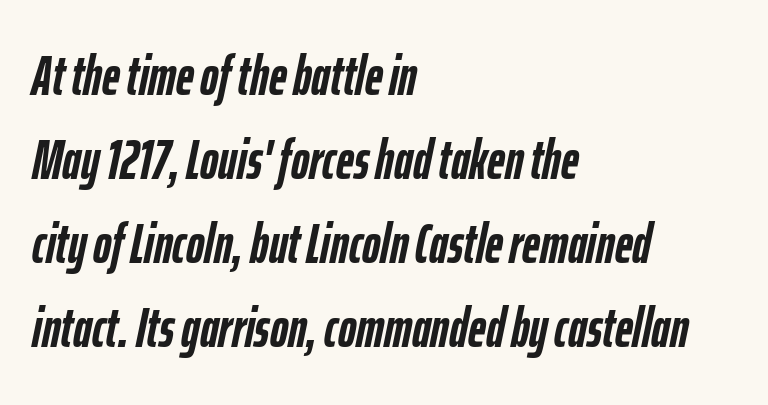
Italic? Definitely — the glyphs are oblique. The letters advance in unequal steps, a hallmark of proportional type. Reading down the block, your eye returns to a fixed left position each line. The passage shown is not underscored anywhere.
